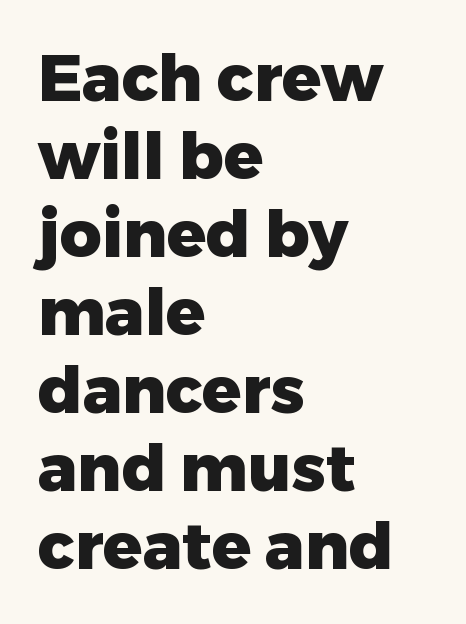
Q: Is the text bold? A: Yes.
Q: Is the text italic (slanted)? A: No, it is upright.
Q: Is the typeface a serif or a sans-serif typeface? A: Sans-serif.
Q: Is the text underlined? A: No.
Q: How is the paragraph aligned? A: Left-aligned.
Q: Is the spacing between letters normal or unusually wide? A: Normal.
Q: Width (condensed, normal, or wide)? A: Normal.
Q: Stroke contrast? A: Low.
Q: x-height? A: Medium.
Q: Monospaced? A: No.
